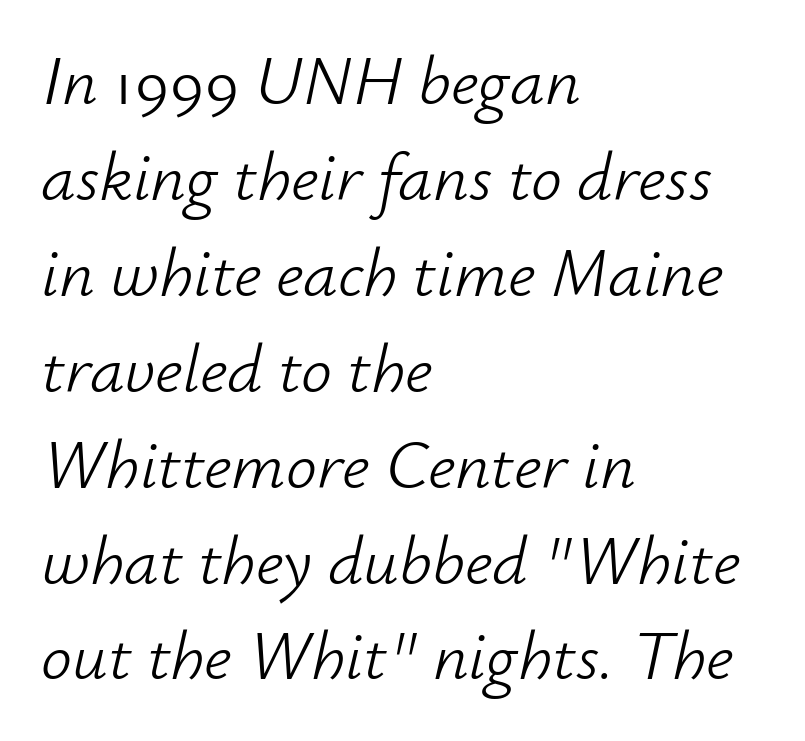
Rendered with sloped, italic letterforms. No extra tracking has been applied to these lines. Successive baselines arrive at the customary interval. Each line starts at the same left margin while the right side varies. Summary of weight: not heavy and not bold.
